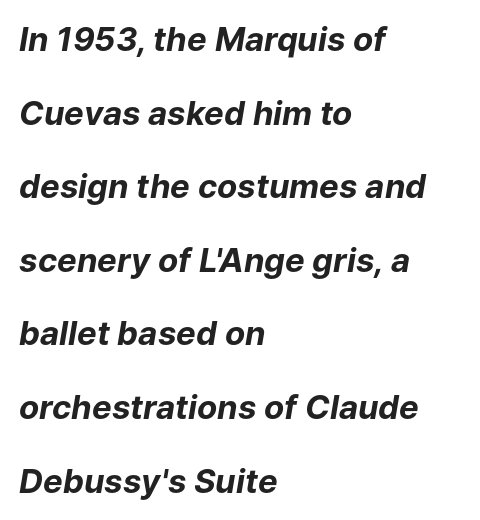
Q: Is the text bold? A: Yes.
Q: Is the text italic (slanted)? A: Yes, it leans right by about 9 degrees.
Q: Is the text underlined? A: No.
Q: How is the paragraph aligned? A: Left-aligned.
Q: Is the spacing between letters normal or unusually wide? A: Normal.
Q: Is the spacing between lines tight, normal or loose? A: Loose.
Q: Width (condensed, normal, or wide)? A: Normal.
Q: Stroke contrast? A: Low.
Q: x-height? A: Medium.
Q: Monospaced? A: No.
